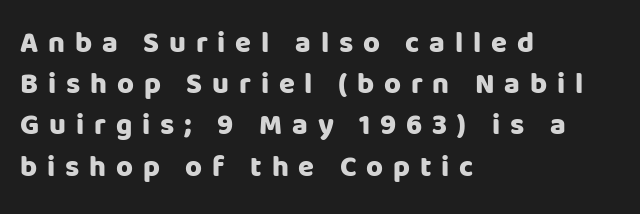
Q: Is the text bold? A: Yes.
Q: Is the text italic (slanted)? A: No, it is upright.
Q: Is the typeface a serif or a sans-serif typeface? A: Sans-serif.
Q: Is the text underlined? A: No.
Q: How is the paragraph aligned? A: Left-aligned.
Q: Is the spacing between letters normal or unusually wide? A: Unusually wide.
Q: Is the spacing between lines tight, normal or loose? A: Normal.
Q: Width (condensed, normal, or wide)? A: Normal.
Q: Stroke contrast? A: Low.
Q: x-height? A: Large.
Q: Monospaced? A: No.
